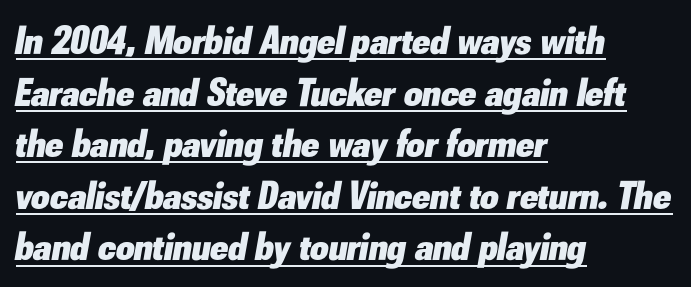
The image shows 40 px heavy type, italic (leaning right); set left-aligned, normal line spacing (1.29x), normal letter spacing, underlined; low stroke contrast and a small x-height.
